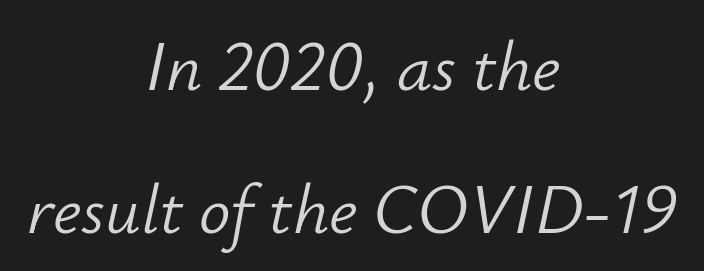
{"italic": "yes", "lean": "right", "slant_degrees": 12, "bold": "no", "weight": "light", "width": "normal", "stroke_contrast": "low", "x_height": "small", "monospaced": "no", "underline": "no", "align": "center", "line_spacing": "loose", "line_spacing_ratio": 2.05, "letter_spacing": "normal", "letter_spacing_em": 0.0, "glyph_px": 70}
